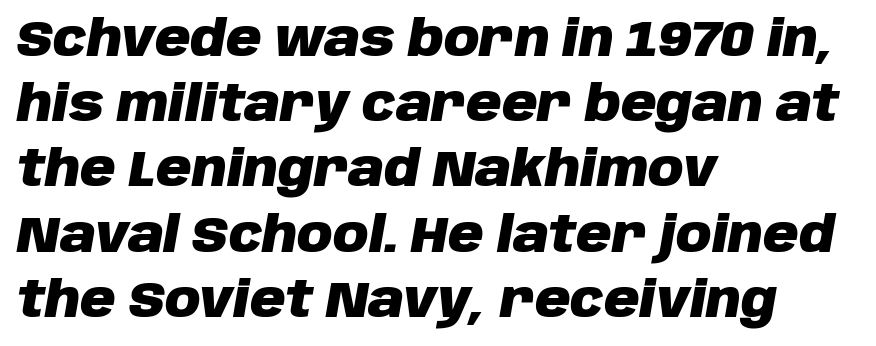
Caption: multi-line text, flush left, ragged right. Nobody touched the tracking dial on this one. The font's italic variant was chosen for this text. Descender tails drop into unmarked territory. The passage shown is typed in a proportional face where columns would drift.
